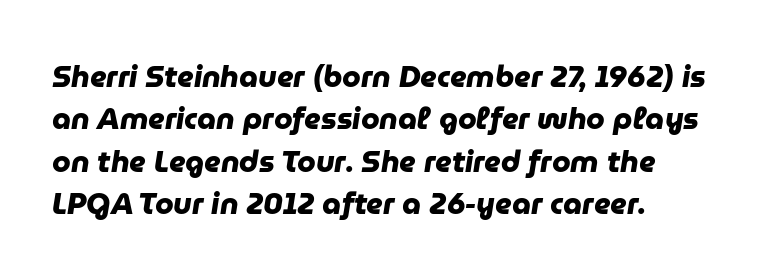
The image shows 30 px heavy sans-serif type; set left-aligned, normal line spacing (1.41x), normal letter spacing, not underlined; low stroke contrast and a medium x-height.
